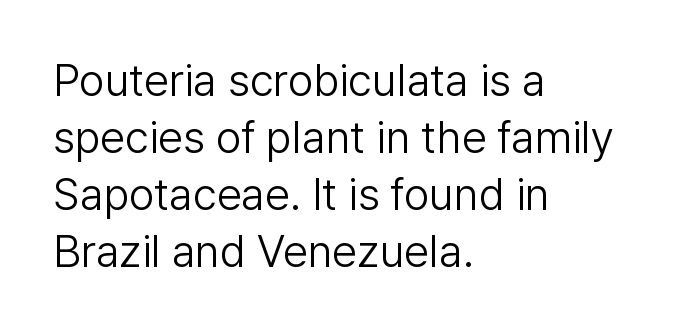
{"serif": "no", "italic": "no", "bold": "no", "weight": "light", "width": "normal", "stroke_contrast": "low", "x_height": "medium", "monospaced": "no", "underline": "no", "align": "left", "line_spacing": "normal", "line_spacing_ratio": 1.27, "letter_spacing": "normal", "letter_spacing_em": 0.0, "glyph_px": 45}
